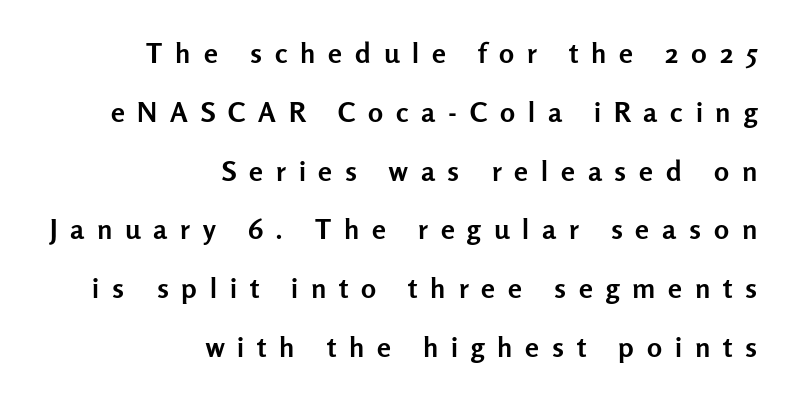
Q: Is the text bold? A: Yes.
Q: Is the text italic (slanted)? A: No, it is upright.
Q: Is the typeface a serif or a sans-serif typeface? A: Sans-serif.
Q: Is the text underlined? A: No.
Q: How is the paragraph aligned? A: Right-aligned.
Q: Is the spacing between letters normal or unusually wide? A: Unusually wide.
Q: Is the spacing between lines tight, normal or loose? A: Loose.
Q: Width (condensed, normal, or wide)? A: Normal.
Q: Stroke contrast? A: Low.
Q: x-height? A: Medium.
Q: Monospaced? A: No.
